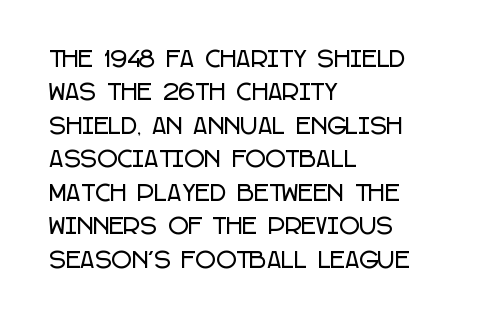
The image shows 22 px text type, upright; set left-aligned, normal line spacing (1.52x), normal letter spacing, not underlined.
